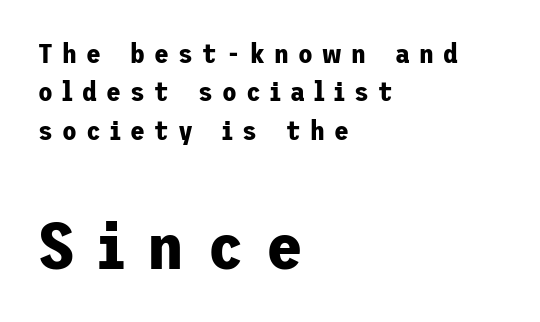
Beneath every word, the page is bare. The text block is weighted toward the left margin, trailing off unevenly rightward. The horizontal fit of the characters is loose and conspicuously gappy. Larger block? The one below; the one above is distinctly smaller. Vertical strokes here are truly vertical. A typesetter would label this face a sans.
